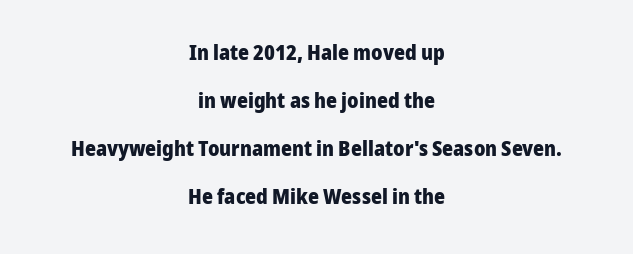
Characters follow at the spacing the type designer built in. The letters are bold, with thick, heavy strokes. Each row of text sits above clean, open space. Neither beginnings nor endings align; midpoints do.
